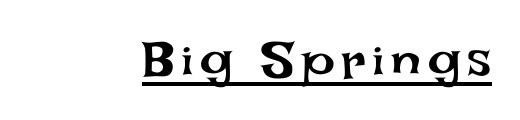
{"italic": "no", "bold": "no", "weight": "regular", "width": "normal", "stroke_contrast": "low", "x_height": "large", "monospaced": "no", "underline": "yes", "glyph_px": 52}
